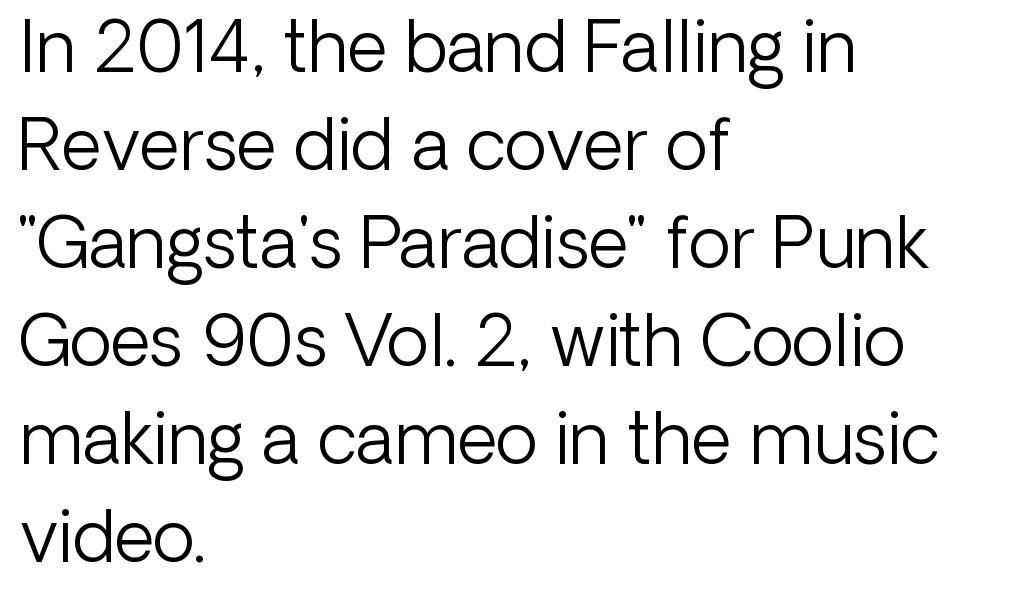
{"serif": "no", "italic": "no", "bold": "no", "weight": "light", "width": "normal", "stroke_contrast": "low", "x_height": "medium", "monospaced": "no", "underline": "no", "align": "left", "line_spacing": "normal", "line_spacing_ratio": 1.4, "letter_spacing": "normal", "letter_spacing_em": 0.0, "glyph_px": 70}
